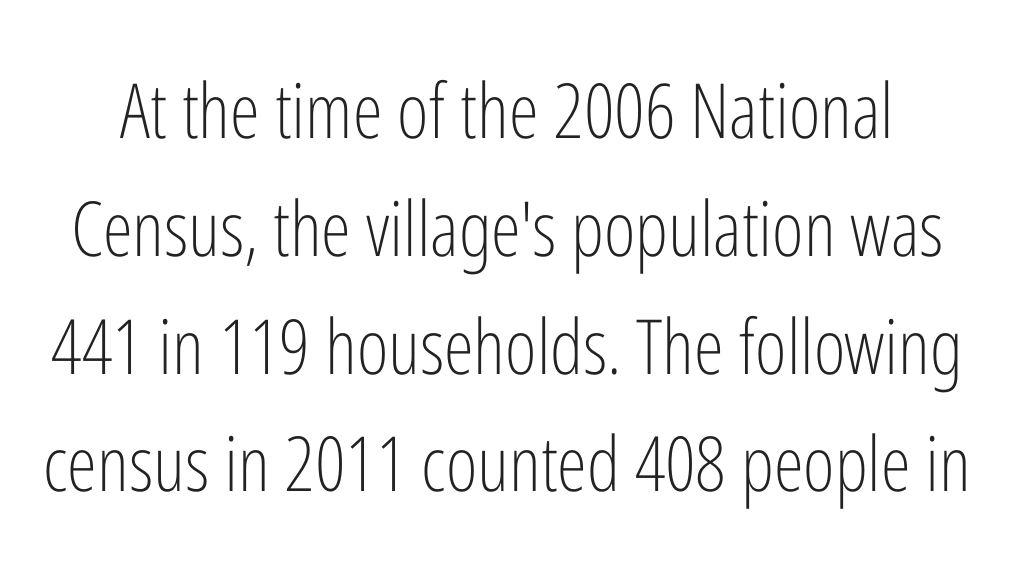
The image shows 76 px light, condensed sans-serif type, upright; set normal line spacing (1.55x), normal letter spacing, not underlined; low stroke contrast and a medium x-height.
